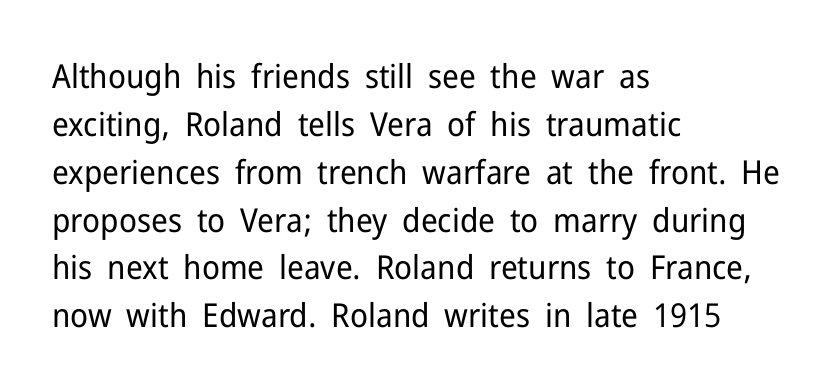
The image shows 33 px regular-weight sans-serif type, upright; set left-aligned, normal line spacing (1.45x), normal letter spacing, not underlined; low stroke contrast and a medium x-height.
